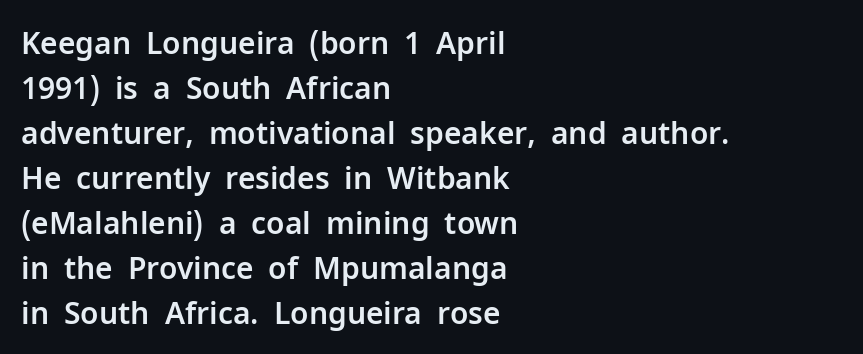
Q: Is the text italic (slanted)? A: No, it is upright.
Q: Is the typeface a serif or a sans-serif typeface? A: Sans-serif.
Q: Is the text underlined? A: No.
Q: How is the paragraph aligned? A: Left-aligned.
Q: Is the spacing between letters normal or unusually wide? A: Normal.
Q: Is the spacing between lines tight, normal or loose? A: Normal.
Q: Width (condensed, normal, or wide)? A: Normal.
Q: Stroke contrast? A: Low.
Q: x-height? A: Medium.
Q: Monospaced? A: No.
